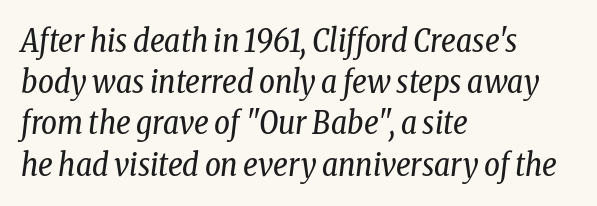
The text was rendered using a seriffed face with decorative stroke endings. This is not heavy type; no bold has been used. Notice how the stems are inclined rather than vertical — that's the hallmark of italics. A bare baseline throughout the passage.
